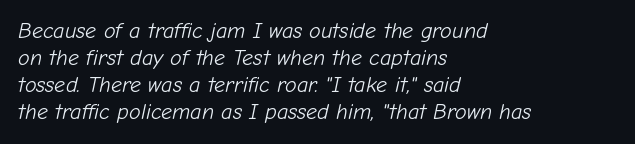
This rendering features lettering with no underline. Stroke mass is kept to a normal reading level or below. The ragged edge is on the right, which tells us the setting is flush left. The letters are slanted; this is an italic face. These lines keep a tight, regular rhythm from letter to letter.
